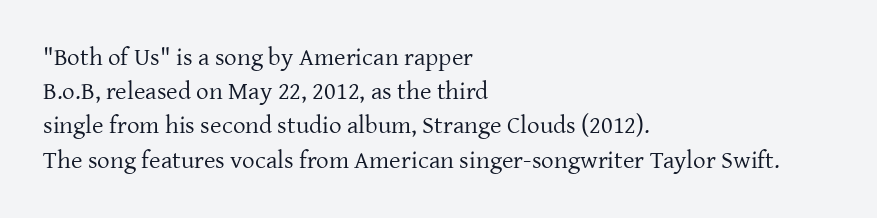
{"italic": "no", "bold": "no", "underline": "no", "align": "left", "line_spacing": "normal", "line_spacing_ratio": 1.37, "letter_spacing": "normal", "letter_spacing_em": 0.0, "glyph_px": 25}
